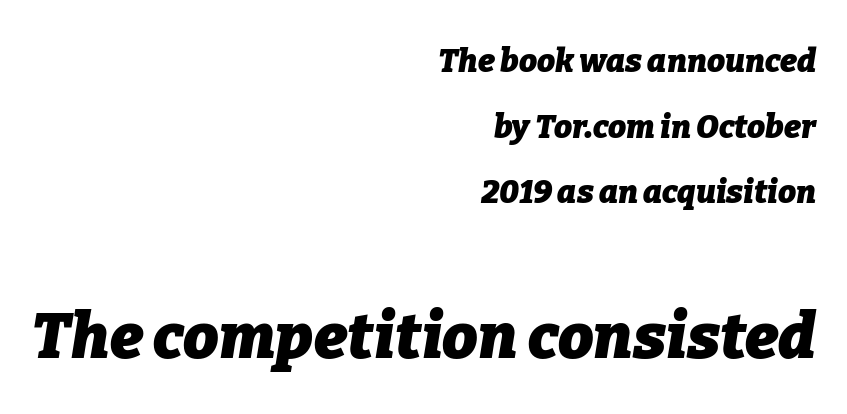
Compared with an ordinary text face, these strokes are far heavier — a full bold. The line-height multiplier appears high, well above default. These lines stack with their right ends in a neat column. The horizontal fit of the characters is conventional and even.
